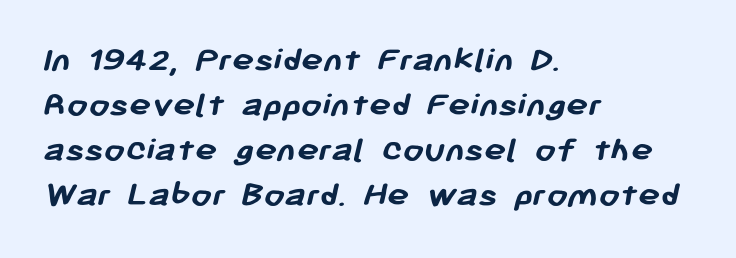
The image shows 37 px semibold sans-serif type; set left-aligned, line spacing 1.22x, normal letter spacing, not underlined; low stroke contrast and a medium x-height.
